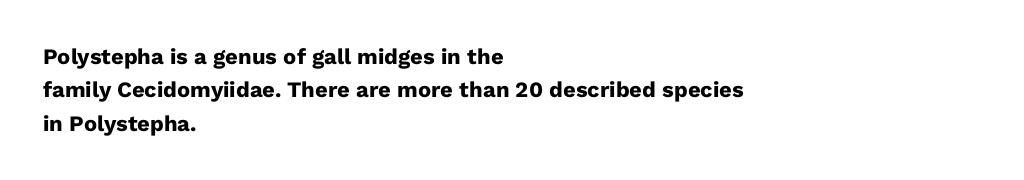
{"italic": "no", "bold": "yes", "underline": "no", "align": "left", "line_spacing": "normal", "line_spacing_ratio": 1.52, "letter_spacing": "normal", "letter_spacing_em": 0.0, "glyph_px": 22}
